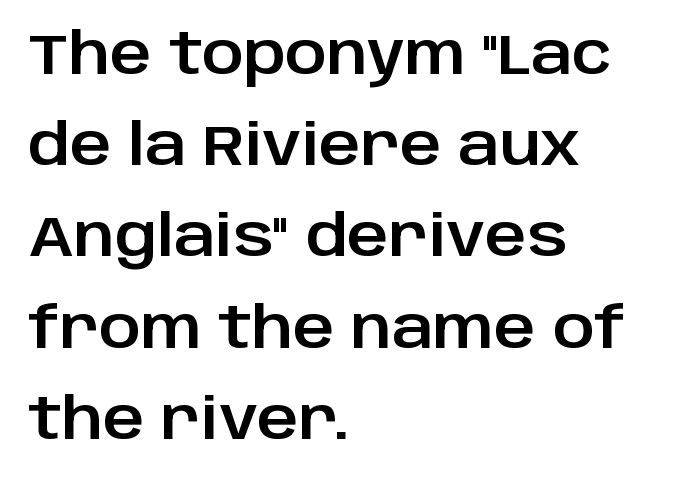
The image shows 57 px sans-serif type, upright; set left-aligned, normal line spacing (1.6x), normal letter spacing, not underlined; low stroke contrast and a large x-height.
